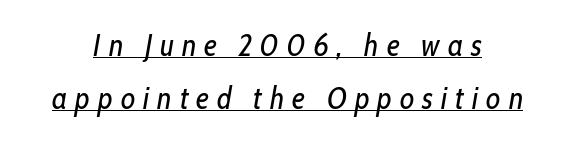
The rows are spaced the way most documents space them. The face used here has a pronounced slope to its letters. Observe the wide spacing: letters keep a clear distance from each other. Here the designer chose a conventional face with non-uniform glyph widths. Check the space under the baseline: a stroke is drawn there.
